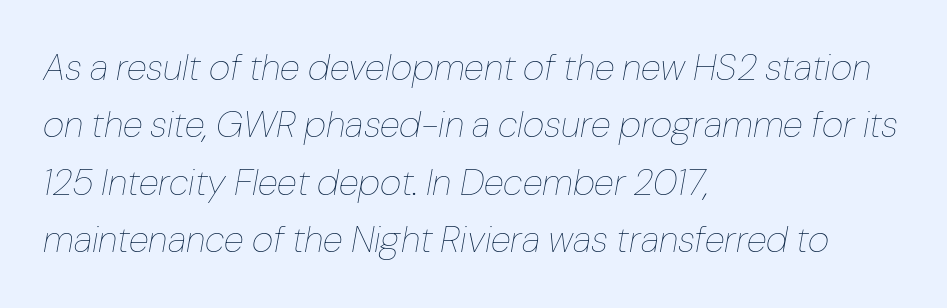
{"italic": "yes", "lean": "right", "slant_degrees": 10, "bold": "no", "weight": "thin", "width": "normal", "stroke_contrast": "low", "x_height": "medium", "monospaced": "no", "underline": "no", "align": "left", "line_spacing": "normal", "line_spacing_ratio": 1.55, "letter_spacing": "normal", "letter_spacing_em": 0.0, "glyph_px": 37}
